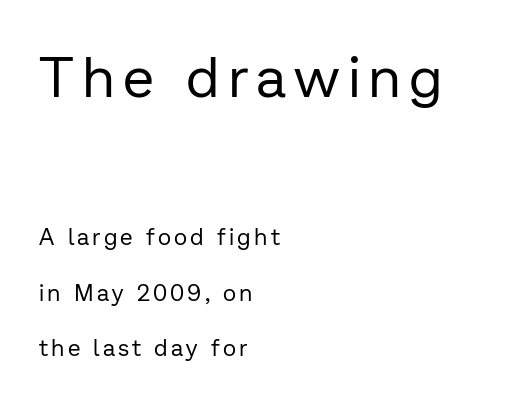
{"serif": "no", "italic": "no", "bold": "no", "weight": "regular", "width": "normal", "stroke_contrast": "low", "x_height": "medium", "monospaced": "no", "underline": "no", "align": "left", "line_spacing": "loose", "line_spacing_ratio": 2.4, "larger_block": "first", "size_ratio": 2.48, "glyph_px": 57}
